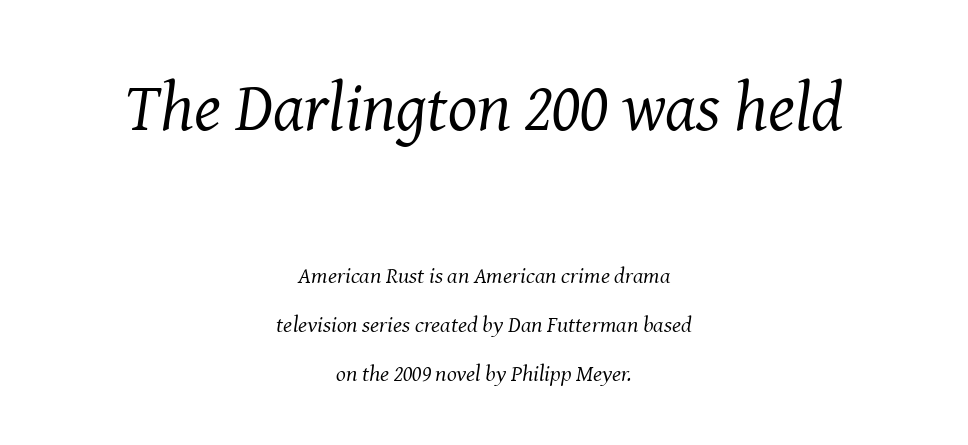
The image shows 69 px regular-weight serif type, italic (leaning right); set centered, loose line spacing (2.14x), normal letter spacing, not underlined; the first (top) block is 3.0x larger; medium stroke contrast and a medium x-height.
